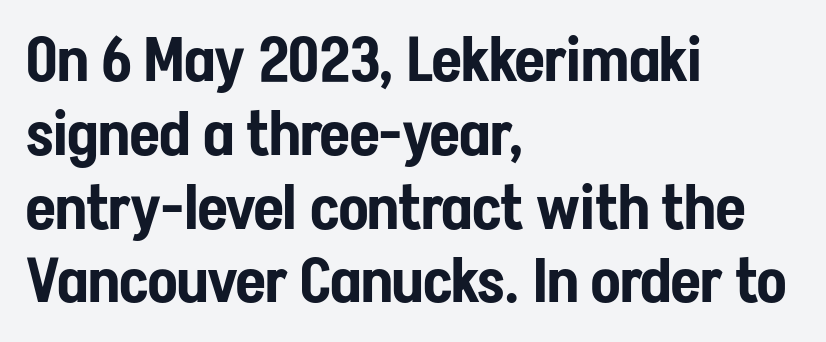
Inter-character spacing is left at the font's built-in metrics. Proportional: the letters do not fall into vertical columns. This is roman type, the default non-slanted kind. The words here are not underlined. Teacher's note: observe the even left margin — that is flush-left alignment.
